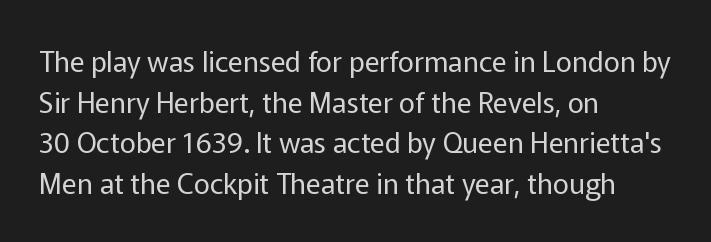
The image shows 28 px regular-weight sans-serif type, upright; set left-aligned, normal line spacing (1.45x), normal letter spacing, not underlined; low stroke contrast and a medium x-height.
